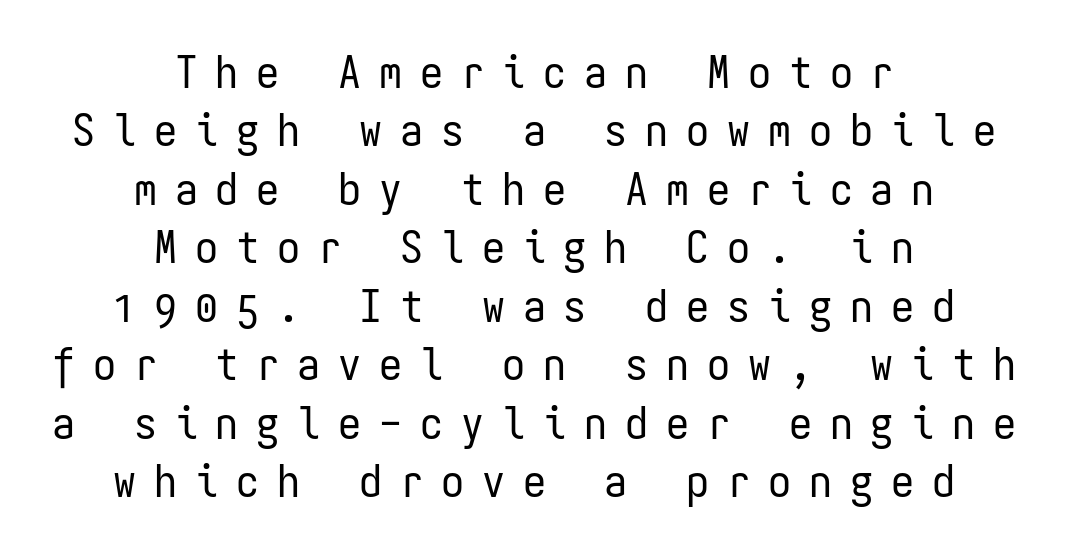
Q: Is the text bold? A: No.
Q: Is the text italic (slanted)? A: No, it is upright.
Q: Is the typeface a serif or a sans-serif typeface? A: Sans-serif.
Q: Is the text underlined? A: No.
Q: How is the paragraph aligned? A: Centered.
Q: Is the spacing between letters normal or unusually wide? A: Unusually wide.
Q: Is the spacing between lines tight, normal or loose? A: Normal.
Q: Width (condensed, normal, or wide)? A: Condensed.
Q: Stroke contrast? A: Low.
Q: x-height? A: Medium.
Q: Monospaced? A: Yes.
